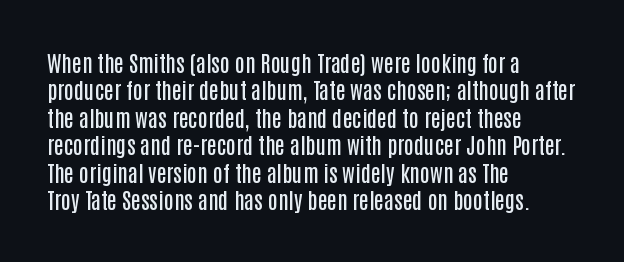
Q: Is the text bold? A: Semi-bold.
Q: Is the text italic (slanted)? A: No, it is upright.
Q: Is the text underlined? A: No.
Q: How is the paragraph aligned? A: Left-aligned.
Q: Is the spacing between letters normal or unusually wide? A: Normal.
Q: Is the spacing between lines tight, normal or loose? A: Normal.
